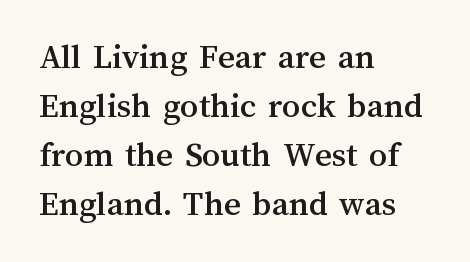
{"italic": "no", "width": "normal", "stroke_contrast": "medium", "x_height": "medium", "monospaced": "no", "underline": "no", "align": "left", "line_spacing": "normal", "line_spacing_ratio": 1.36, "letter_spacing": "normal", "letter_spacing_em": 0.0, "glyph_px": 36}
